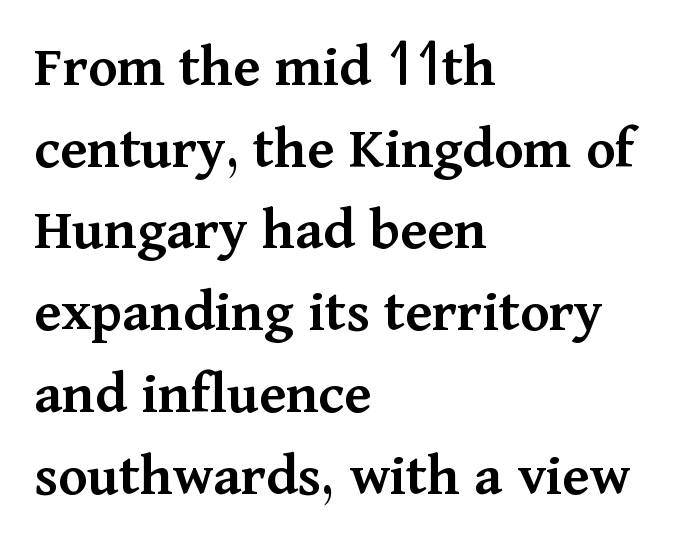
{"serif": "yes", "italic": "no", "bold": "semi", "weight": "semibold", "width": "normal", "stroke_contrast": "medium", "x_height": "medium", "monospaced": "no", "underline": "no", "align": "left", "line_spacing": "normal", "line_spacing_ratio": 1.34, "letter_spacing": "normal", "letter_spacing_em": 0.0, "glyph_px": 61}
